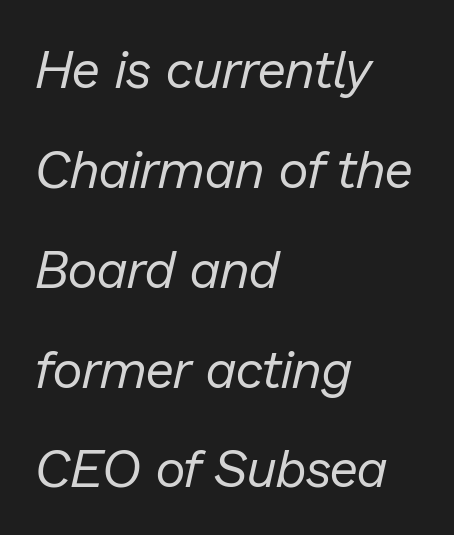
The rendering uses natural spacing where letterforms have individual widths. These glyphs show unthickened strokes, regular width or finer. Underlining? Definitely not there. The lines are spread far apart with generous leading.
